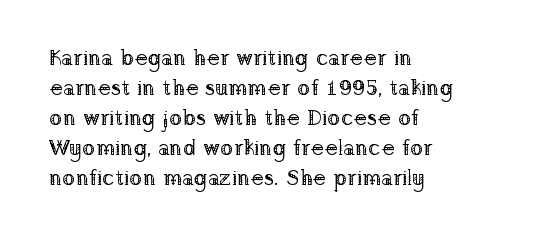
Reading down the column, the eye jumps a familiar distance to each next line. Left-aligned paragraph, ragged on the right. Check under the words: just untouched page. Nope, not italic — everything's standing straight.
